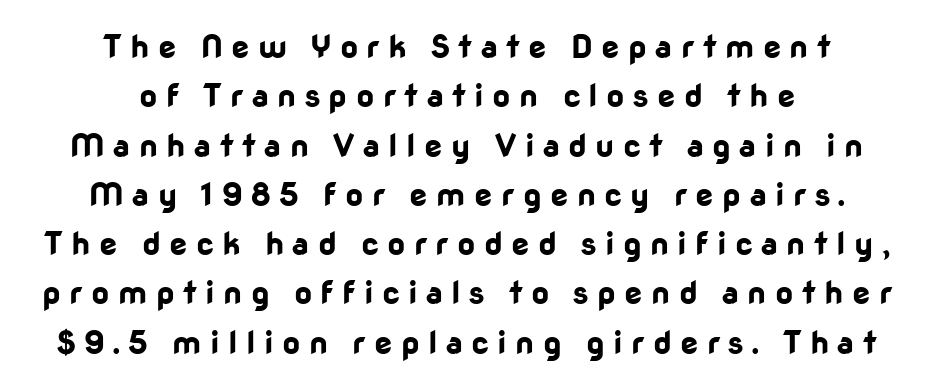
Horizontally, the lines are justified to the midpoint only. Observe the wide spacing: letters keep a clear distance from each other. Chunky letters — that's bold for sure. Each row of text sits above clean, open space. Regular leading.
